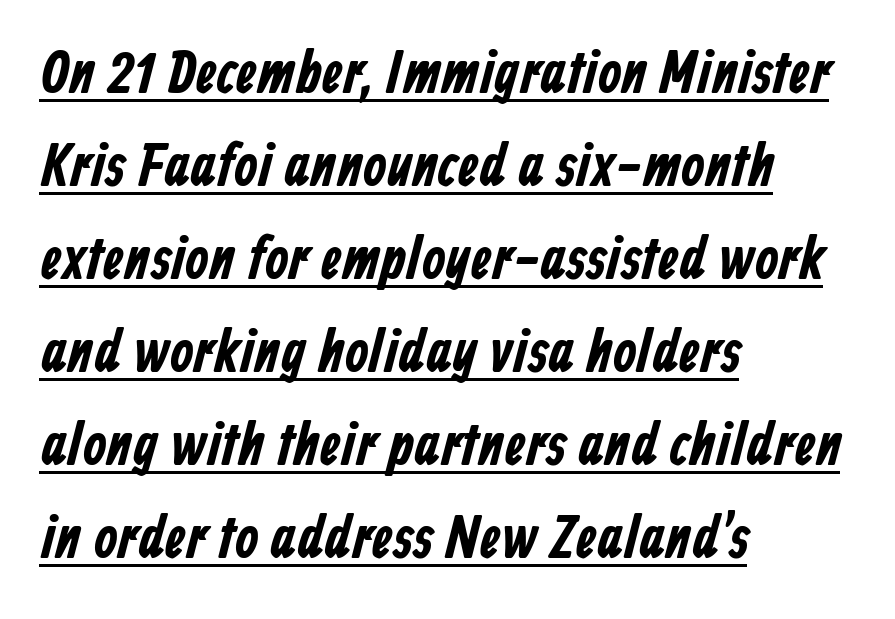
{"serif": "no", "width": "condensed", "stroke_contrast": "low", "x_height": "medium", "monospaced": "no", "underline": "yes", "align": "left", "line_spacing": "normal", "line_spacing_ratio": 1.55, "letter_spacing": "normal", "letter_spacing_em": 0.0, "glyph_px": 60}
